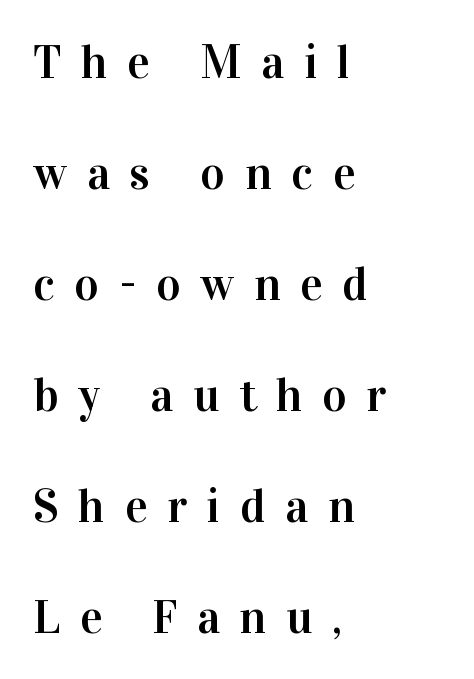
{"serif": "yes", "italic": "no", "width": "normal", "stroke_contrast": "high", "x_height": "medium", "monospaced": "no", "underline": "no", "align": "left", "line_spacing": "loose", "line_spacing_ratio": 2.36, "letter_spacing": "wide", "letter_spacing_em": 0.42, "glyph_px": 47}
